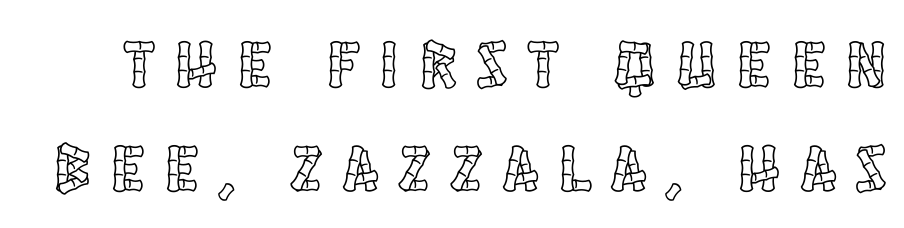
The image shows 67 px condensed type, upright; set normal line spacing (1.55x), unusually wide letter spacing (+0.32 em), not underlined; a large x-height.
